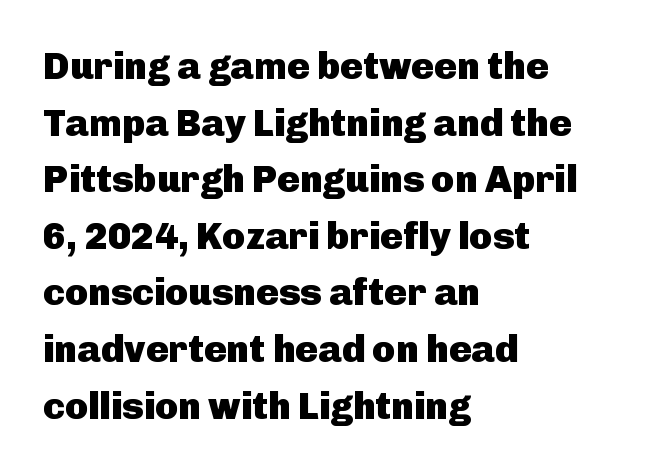
{"serif": "no", "italic": "no", "bold": "yes", "weight": "heavy", "width": "normal", "stroke_contrast": "low", "x_height": "medium", "monospaced": "no", "underline": "no", "align": "left", "line_spacing": "normal", "line_spacing_ratio": 1.49, "letter_spacing": "normal", "letter_spacing_em": 0.0, "glyph_px": 38}
